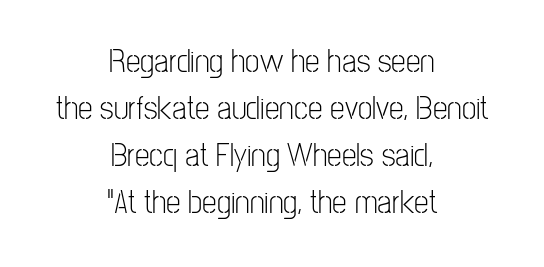
The horizontal fit of the characters is conventional and even. Summary of vertical rhythm: regular, with standard interline spacing. Counters stay open thanks to moderate or lighter strokes. I'd call this a sans setting — the letters go barefoot.
